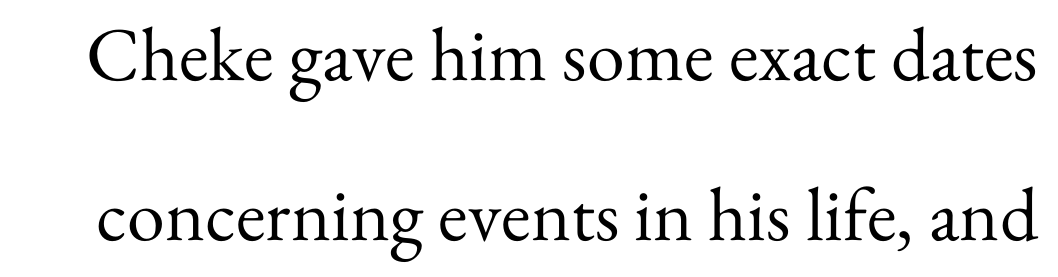
Q: Is the text bold? A: No.
Q: Is the text italic (slanted)? A: No, it is upright.
Q: Is the typeface a serif or a sans-serif typeface? A: Serif.
Q: Is the text underlined? A: No.
Q: Is the spacing between letters normal or unusually wide? A: Normal.
Q: Is the spacing between lines tight, normal or loose? A: Loose.
Q: Width (condensed, normal, or wide)? A: Normal.
Q: Stroke contrast? A: Medium.
Q: x-height? A: Small.
Q: Monospaced? A: No.
